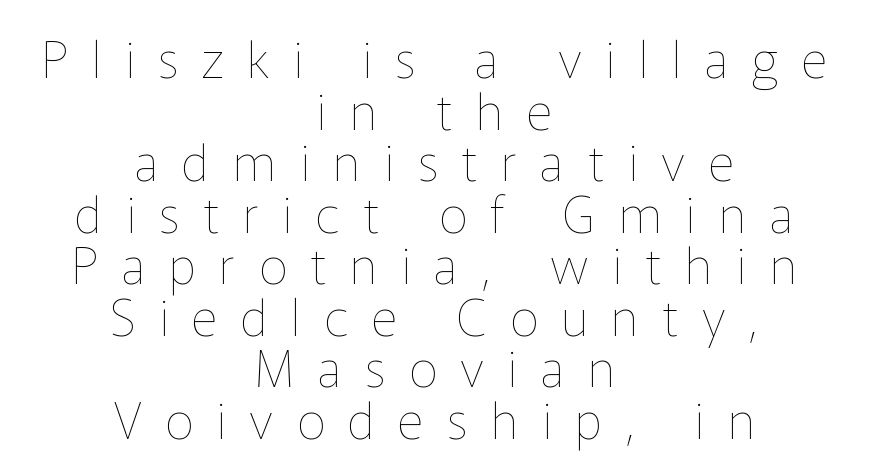
{"italic": "no", "bold": "no", "weight": "thin", "width": "normal", "stroke_contrast": "low", "x_height": "medium", "monospaced": "no", "underline": "no", "align": "center", "line_spacing": "tight", "line_spacing_ratio": 1.01, "letter_spacing": "wide", "letter_spacing_em": 0.46, "glyph_px": 51}
